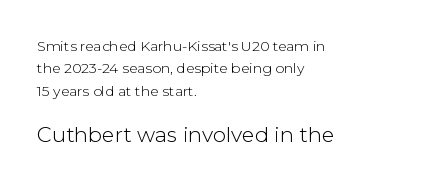
{"italic": "no", "bold": "no", "underline": "no", "align": "left", "line_spacing": "normal", "line_spacing_ratio": 1.59, "letter_spacing": "normal", "letter_spacing_em": 0.0, "larger_block": "second", "size_ratio": 1.5, "glyph_px": 21}
